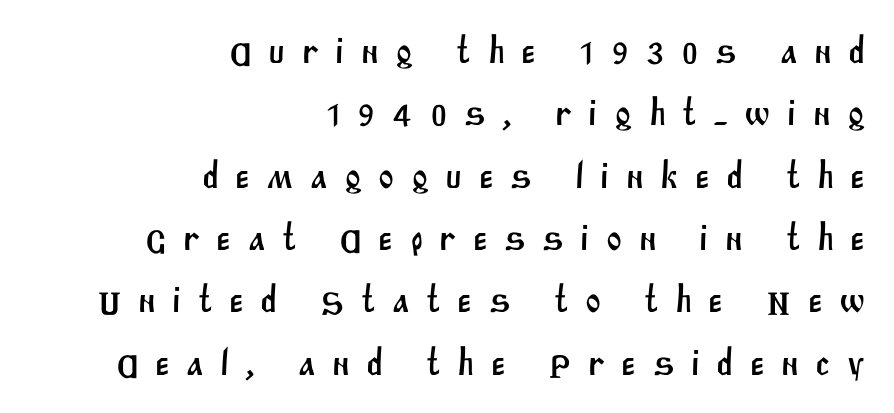
Between one letter and the next there's a generous, obvious gap. Visually the block forms a straight wall on the right and a jagged coastline on the left. Each letter's strokes conclude bluntly, with no projecting serifs. Letters rest on an invisible, unmarked baseline.
